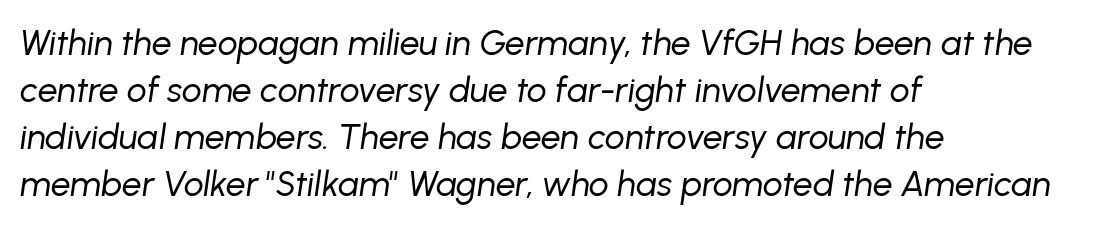
In terms of letterspacing, this is plain default setting. You could not count columns in this text — the font is proportionally spaced. Casual observation: everything's shoved over to the left. Style check: oblique.
